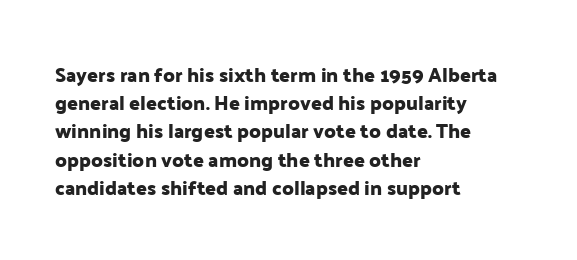
{"italic": "no", "underline": "no", "align": "left", "line_spacing": "normal", "line_spacing_ratio": 1.41, "letter_spacing": "normal", "letter_spacing_em": 0.0, "glyph_px": 20}
